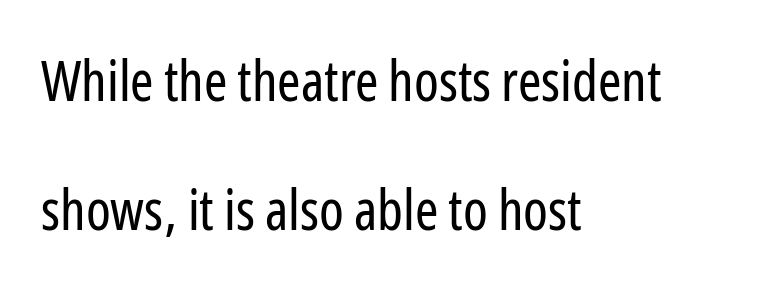
The space between consecutive lines is lavish. Type style note: lacks serifs. The passage shown has conventional tracking throughout. The space beneath each line is pristine and unruled. It's the straight-up-and-down kind of type.
